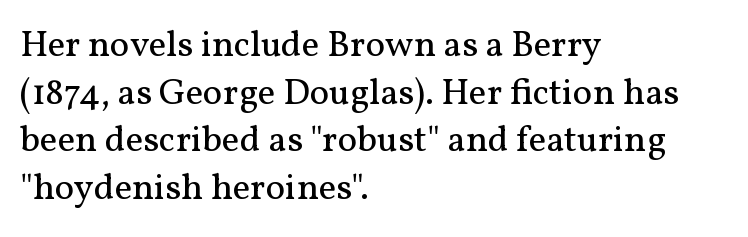
The line-height multiplier appears to be the usual default. You could not count columns in this text — the font is proportionally spaced. Style check: upright. Unmarked baselines from the first word to the last.
